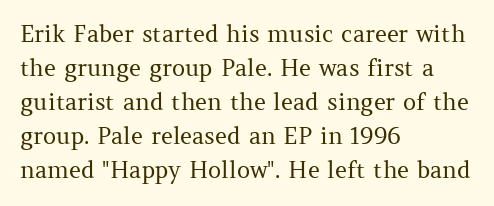
Q: Is the text bold? A: No.
Q: Is the text italic (slanted)? A: No, it is upright.
Q: Is the text underlined? A: No.
Q: How is the paragraph aligned? A: Left-aligned.
Q: Is the spacing between letters normal or unusually wide? A: Normal.
Q: Is the spacing between lines tight, normal or loose? A: Normal.
